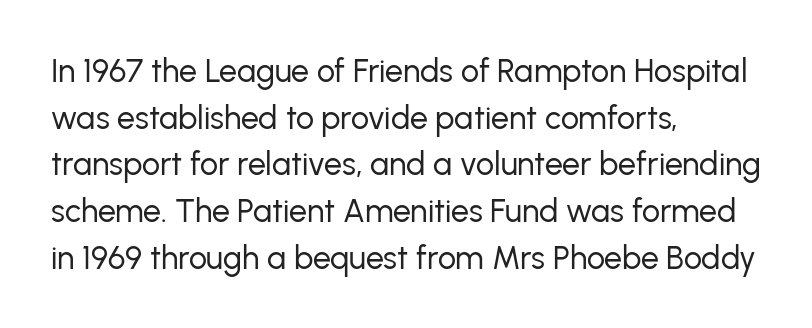
Q: Is the text bold? A: No.
Q: Is the text italic (slanted)? A: No, it is upright.
Q: Is the typeface a serif or a sans-serif typeface? A: Sans-serif.
Q: Is the text underlined? A: No.
Q: How is the paragraph aligned? A: Left-aligned.
Q: Is the spacing between letters normal or unusually wide? A: Normal.
Q: Is the spacing between lines tight, normal or loose? A: Normal.
Q: Width (condensed, normal, or wide)? A: Normal.
Q: Stroke contrast? A: Low.
Q: x-height? A: Medium.
Q: Monospaced? A: No.
